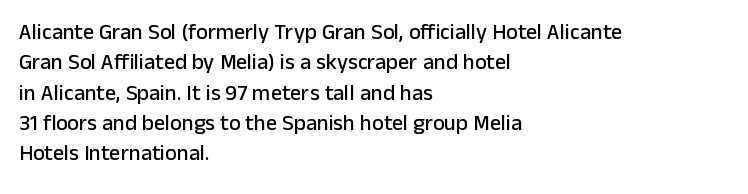
Descenders are the only things crossing below the line. The paragraph has a hard left edge and a soft right edge. Nothing unusual about the tracking: characters are spaced as the font intends. Vertically, the passage feels balanced, rows spaced as you'd expect. If you drew a line through each stem, it would be perfectly vertical.
